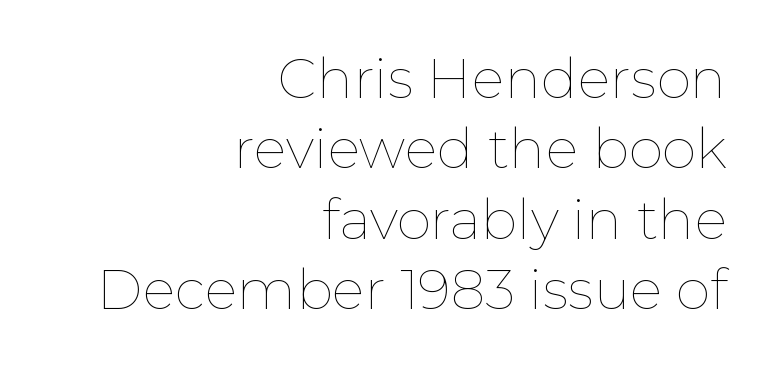
The image shows 55 px thin type, upright; set right-aligned, normal line spacing (1.28x), normal letter spacing, not underlined; low stroke contrast and a medium x-height.
